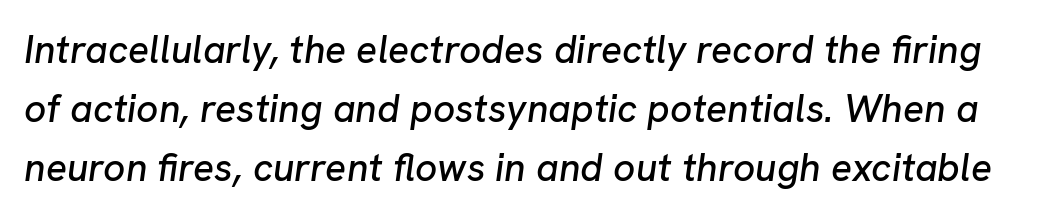
Reading down the column, the eye jumps a familiar distance to each next line. Yep, that's italic — everything's leaning. The gaps between neighbouring characters are ordinary and unremarkable. Do the characters align in a grid? No, the font is proportional.
